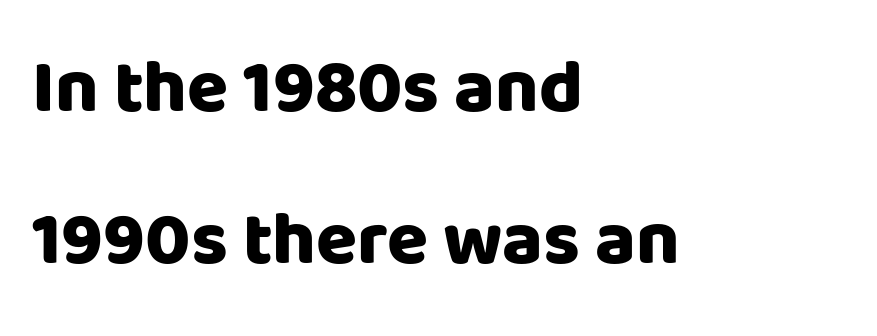
The image shows 75 px heavy sans-serif type, upright; set left-aligned, loose line spacing (2.03x), normal letter spacing, not underlined; low stroke contrast and a large x-height.
